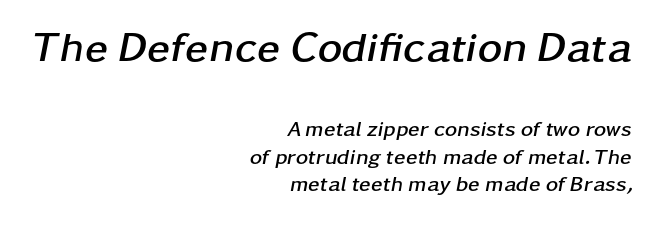
Q: Is the text bold? A: Yes.
Q: Is the text italic (slanted)? A: Yes, it leans right by about 11 degrees.
Q: Is the text underlined? A: No.
Q: How is the paragraph aligned? A: Right-aligned.
Q: Is the spacing between letters normal or unusually wide? A: Normal.
Q: Is the spacing between lines tight, normal or loose? A: Normal.
Q: Which block of text is set in a larger size, the first (top) or the second (bottom)? A: The first (top) one.
Q: Width (condensed, normal, or wide)? A: Wide.
Q: Stroke contrast? A: Low.
Q: x-height? A: Medium.
Q: Monospaced? A: No.
